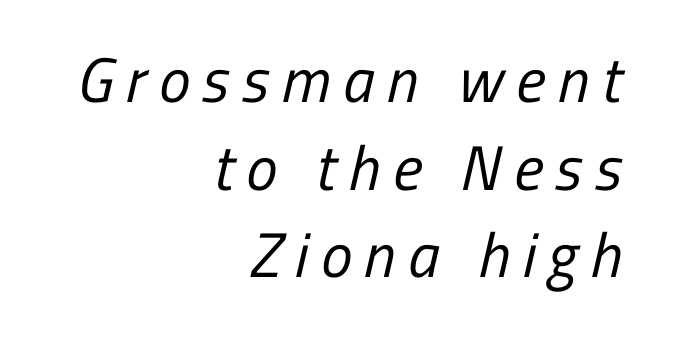
The image shows 63 px regular-weight, condensed sans-serif type; set right-aligned, normal line spacing (1.39x), unusually wide letter spacing (+0.2 em), not underlined; low stroke contrast and a medium x-height.
